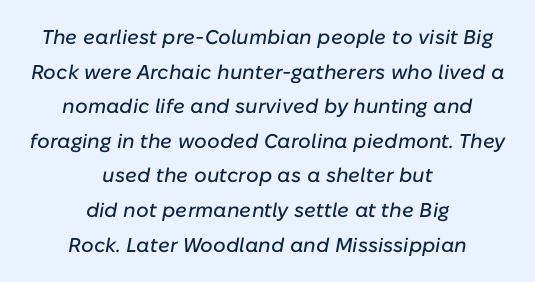
There's an unmistakable incline to the writing here. A bare baseline throughout the passage. The horizontal fit of the characters is conventional and even. Which margin do the lines hug? Neither — every line sits in the middle.
